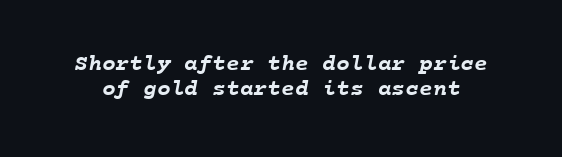
The image shows 23 px bold type; set tight line spacing (1.08x), normal letter spacing, not underlined.
